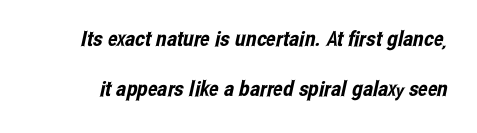
The image shows 21 px text type; set loose line spacing (2.4x), normal letter spacing, not underlined.
